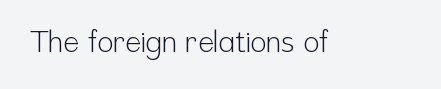
Think of a printed novel: that variable character pitch is what you see here. Italic: no, the glyphs are upright roman. The specimen omits any rule beneath the text block's lines. Compared with a typical body face, this is equally light or lighter still.
